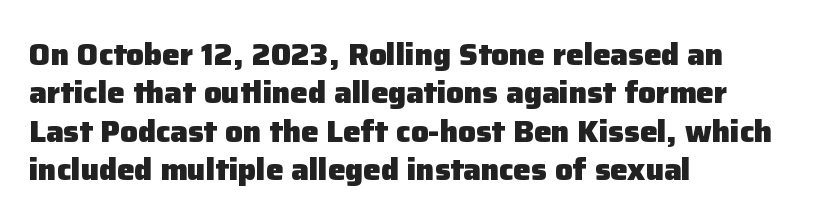
This sample is left-justified, so line endings fall wherever the words run out. Each row of text sits above clean, open space. Words appear dense and cohesive because spacing is normal. These words are printed bold, with thick strokes throughout. Italic: no, the glyphs are upright roman. To sum up the face: it is a sans, with no serifs.
